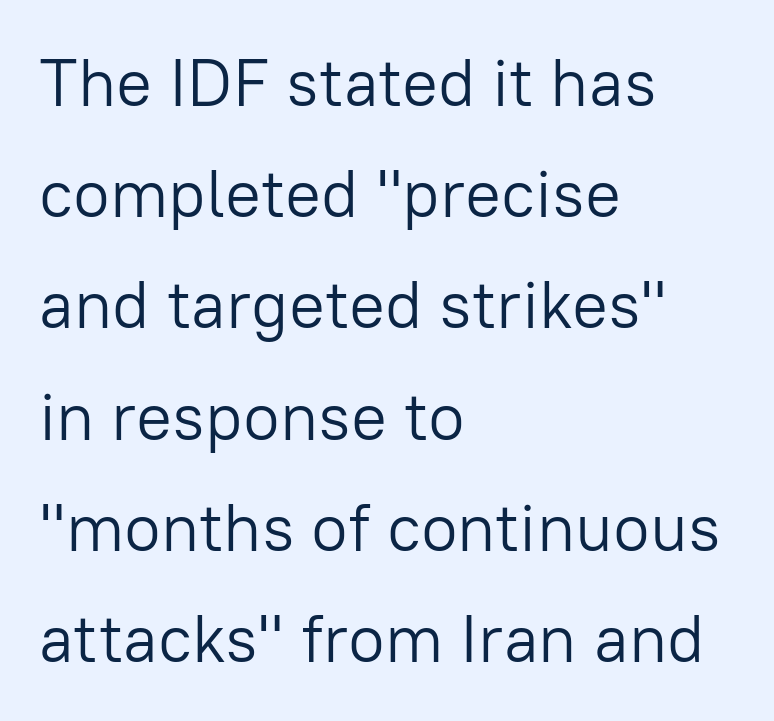
Q: Is the text bold? A: No.
Q: Is the text italic (slanted)? A: No, it is upright.
Q: Is the typeface a serif or a sans-serif typeface? A: Sans-serif.
Q: Is the text underlined? A: No.
Q: How is the paragraph aligned? A: Left-aligned.
Q: Is the spacing between letters normal or unusually wide? A: Normal.
Q: Is the spacing between lines tight, normal or loose? A: Normal.
Q: Width (condensed, normal, or wide)? A: Normal.
Q: Stroke contrast? A: Low.
Q: x-height? A: Medium.
Q: Monospaced? A: No.
